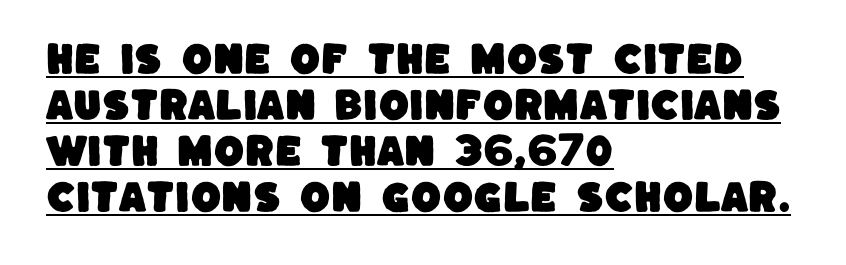
Q: Is the typeface a serif or a sans-serif typeface? A: Sans-serif.
Q: Is the text underlined? A: Yes.
Q: How is the paragraph aligned? A: Left-aligned.
Q: Is the spacing between letters normal or unusually wide? A: Normal.
Q: Is the spacing between lines tight, normal or loose? A: Normal.
Q: Width (condensed, normal, or wide)? A: Normal.
Q: Stroke contrast? A: Low.
Q: x-height? A: Large.
Q: Monospaced? A: No.
